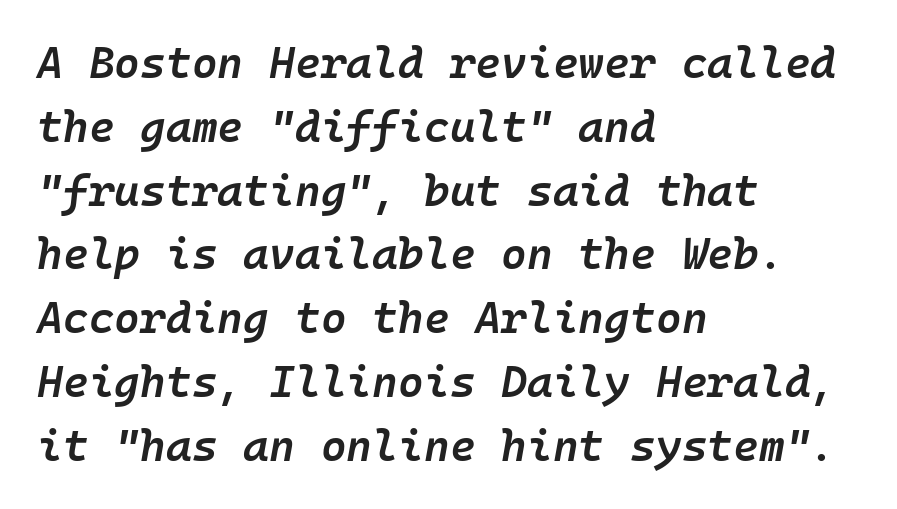
A somewhat darkened texture: the type is semibold rather than bold. Descenders are the only things crossing below the line. Short and long lines alike share a common starting point at left. The letterforms sit shoulder to shoulder at normal distance.
